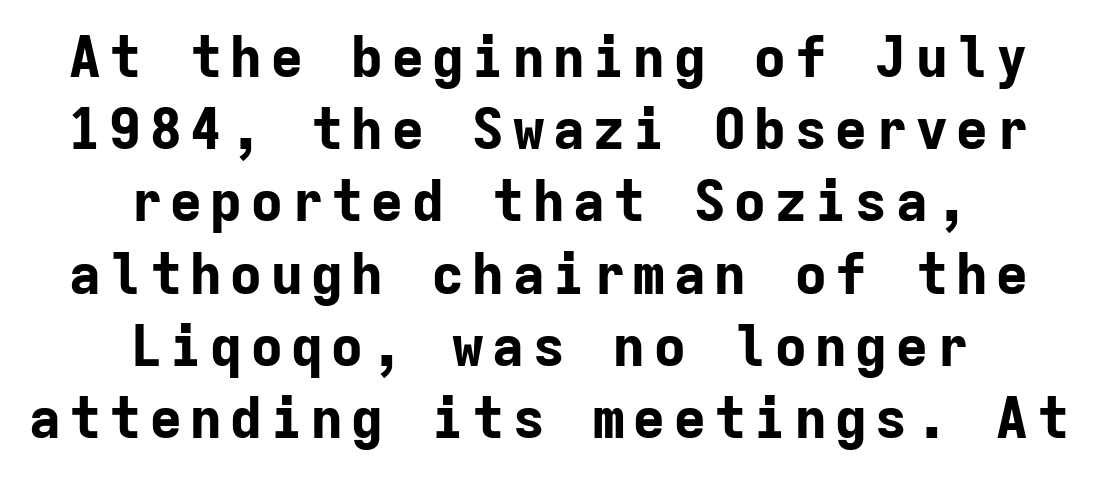
The image shows 56 px bold sans-serif type, upright, monospaced; set centered, normal line spacing (1.29x), not underlined; low stroke contrast and a medium x-height.
